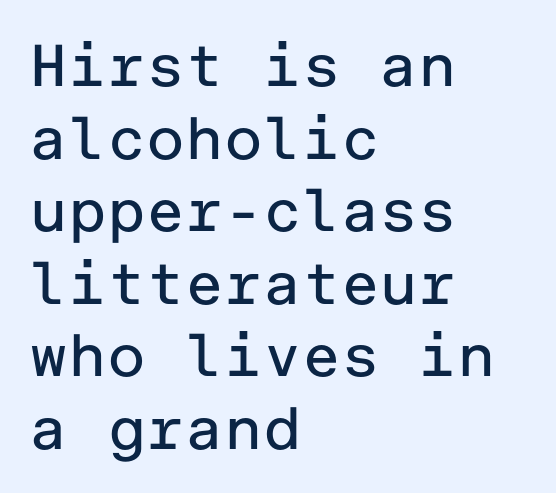
{"serif": "no", "italic": "no", "bold": "no", "weight": "regular", "width": "normal", "stroke_contrast": "low", "x_height": "medium", "underline": "no", "align": "left", "line_spacing_ratio": 1.23, "letter_spacing": "normal", "letter_spacing_em": 0.0, "glyph_px": 59}
